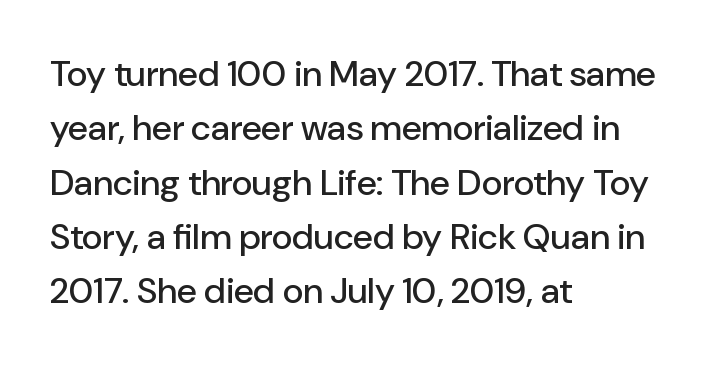
{"serif": "no", "italic": "no", "width": "normal", "stroke_contrast": "low", "x_height": "medium", "monospaced": "no", "underline": "no", "align": "left", "line_spacing": "normal", "line_spacing_ratio": 1.51, "letter_spacing": "normal", "letter_spacing_em": 0.0, "glyph_px": 36}
